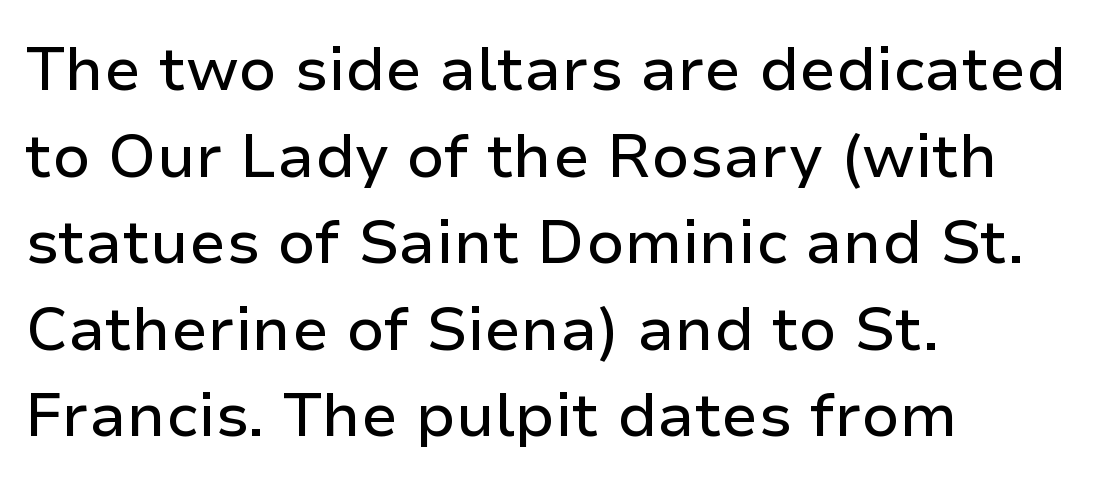
{"serif": "no", "italic": "no", "width": "normal", "stroke_contrast": "low", "x_height": "medium", "monospaced": "no", "underline": "no", "align": "left", "line_spacing": "normal", "line_spacing_ratio": 1.42, "letter_spacing": "normal", "letter_spacing_em": 0.0, "glyph_px": 61}
